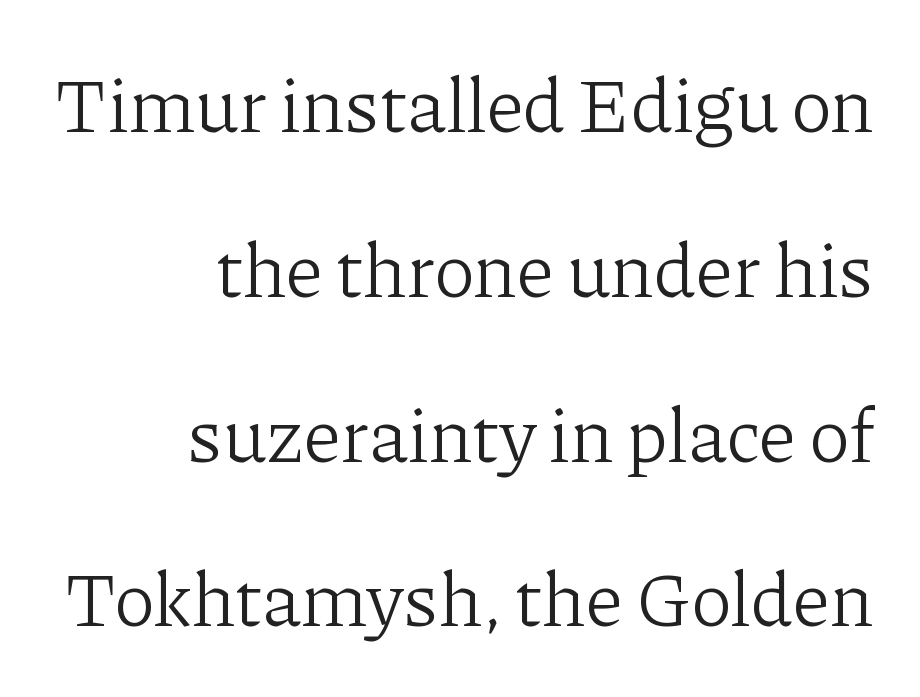
Q: Is the text bold? A: No.
Q: Is the text italic (slanted)? A: No, it is upright.
Q: Is the typeface a serif or a sans-serif typeface? A: Serif.
Q: Is the text underlined? A: No.
Q: How is the paragraph aligned? A: Right-aligned.
Q: Is the spacing between letters normal or unusually wide? A: Normal.
Q: Is the spacing between lines tight, normal or loose? A: Loose.
Q: Width (condensed, normal, or wide)? A: Normal.
Q: Stroke contrast? A: Low.
Q: x-height? A: Medium.
Q: Monospaced? A: No.
